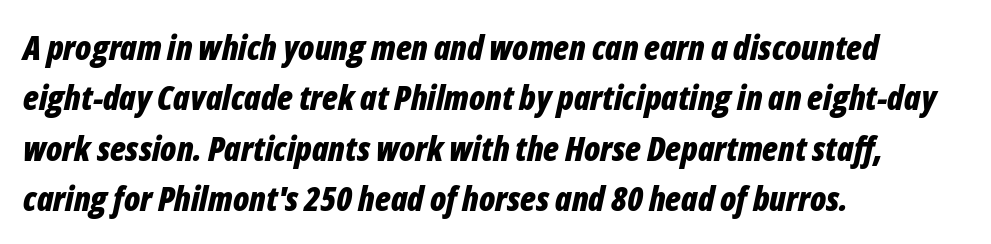
{"italic": "yes", "lean": "right", "slant_degrees": 12, "bold": "yes", "weight": "bold", "width": "condensed", "stroke_contrast": "low", "x_height": "medium", "monospaced": "no", "underline": "no", "align": "left", "line_spacing": "normal", "line_spacing_ratio": 1.48, "letter_spacing": "normal", "letter_spacing_em": 0.0, "glyph_px": 34}
